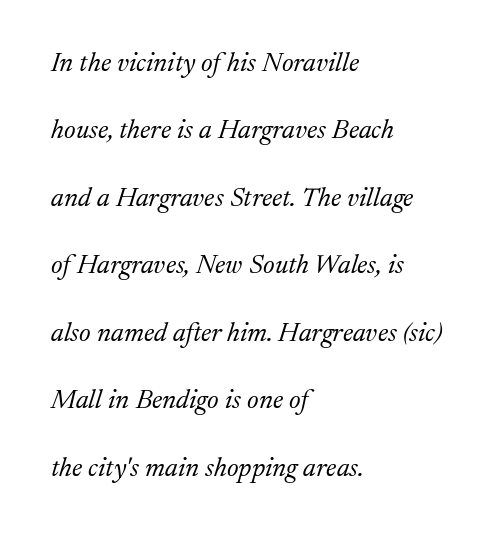
The image shows 27 px text type, italic (leaning right); set left-aligned, loose line spacing (2.5x), normal letter spacing, not underlined.
